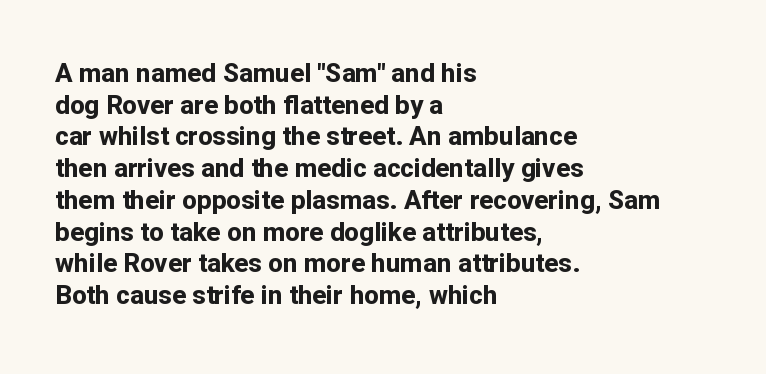
I'd describe the lettering as bold — thick and assertive. Words appear dense and cohesive because spacing is normal. Reading down the block, your eye returns to a fixed left position each line. The lettering holds an erect, upright posture throughout. Descender tails drop into unmarked territory.
